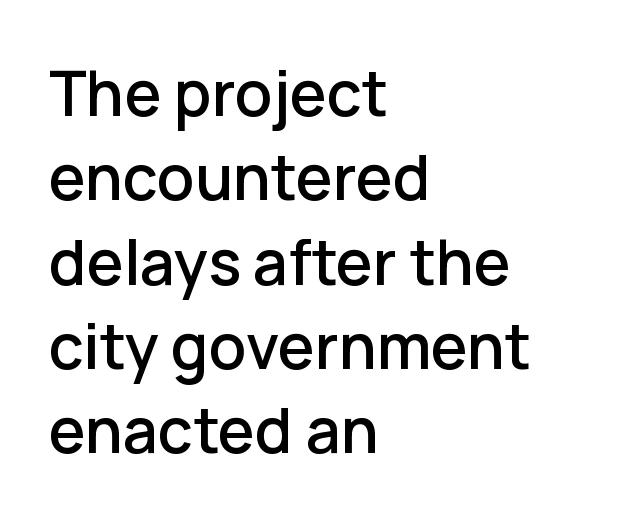
Honestly, the letter spacing is just normal — you wouldn't notice it. The font family rendered here belongs to the sans-serif group. Has an underline been added? It has not. Upright lettering throughout. The block of text has a typical density, with ordinary space between rows. These lines are rendered in a variable-pitch font.
